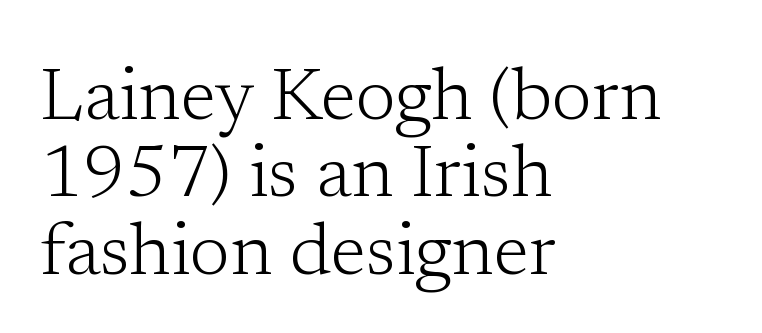
The image shows 73 px light serif type, upright; set left-aligned, tight line spacing (1.06x), normal letter spacing, not underlined; low stroke contrast and a medium x-height.
